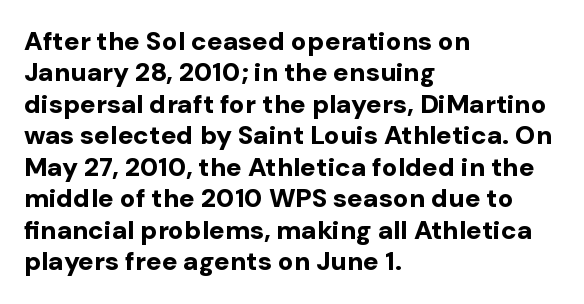
Posture: straight, roman, zero tilt. A student would call this left alignment; a typographer would say flush left, rag right. Rule under the text: the space is simply empty. Between one letter and the next there's only the usual sliver of space. Plenty of ink on the page — the face is bold.
